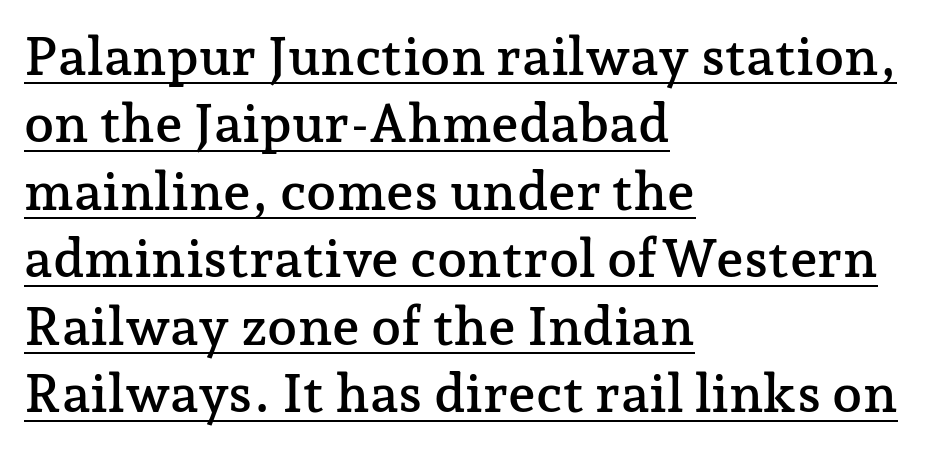
{"serif": "yes", "italic": "no", "width": "normal", "stroke_contrast": "low", "x_height": "medium", "monospaced": "no", "underline": "yes", "align": "left", "line_spacing": "normal", "line_spacing_ratio": 1.25, "letter_spacing": "normal", "letter_spacing_em": 0.0, "glyph_px": 54}
